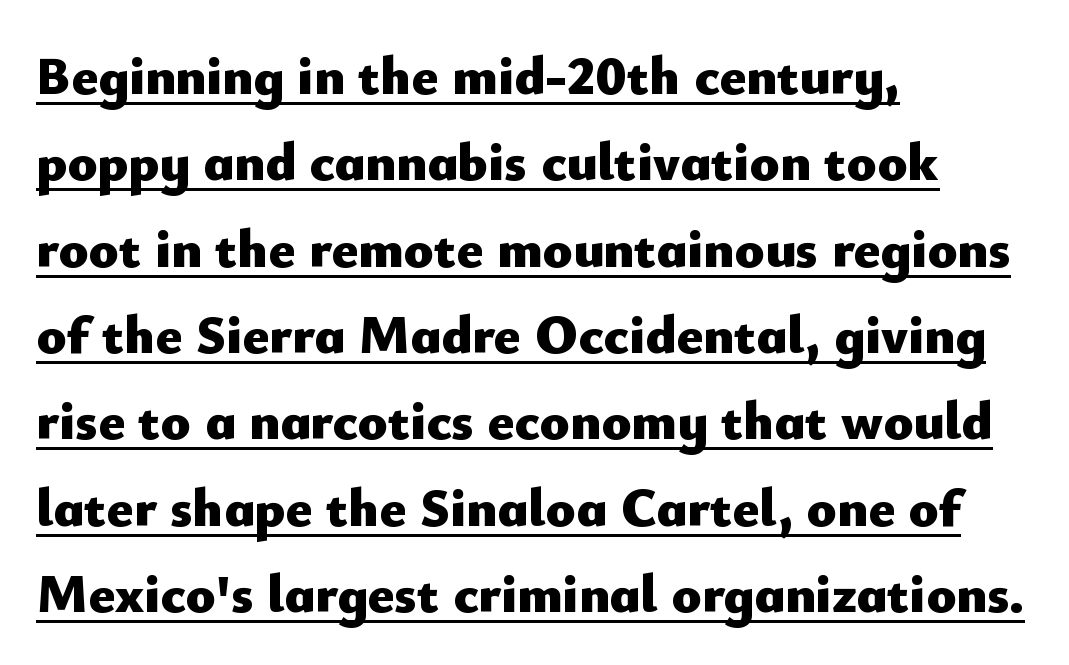
The image shows 55 px heavy sans-serif type, upright; set left-aligned, normal line spacing (1.57x), normal letter spacing, underlined; low stroke contrast and a small x-height.
